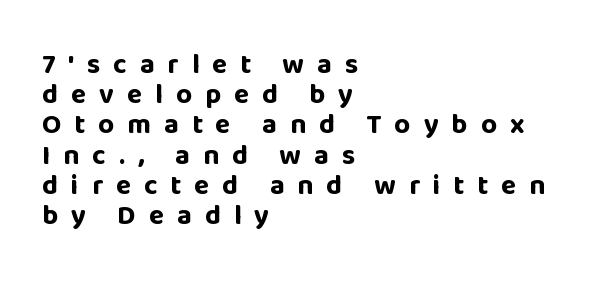
The passage shown is emphatically bold. The lettering holds an erect, upright posture throughout. Nope, no serifs anywhere on these letters. Characters follow at a spacing far wider than the type designer built in. Looks like regular typesetting: each glyph gets only the width it needs. Each row of text sits above clean, open space.
